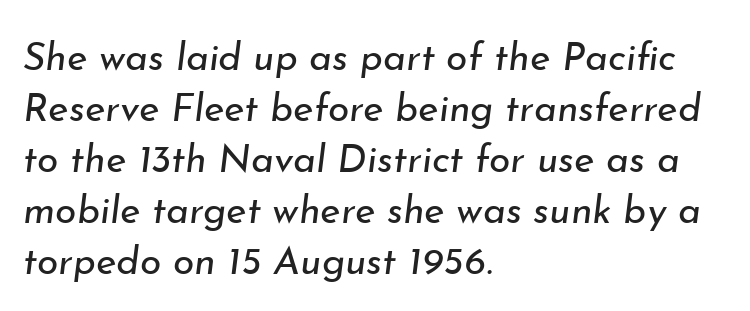
Q: Is the text bold? A: No.
Q: Is the text italic (slanted)? A: Yes, it leans right by about 7 degrees.
Q: Is the text underlined? A: No.
Q: How is the paragraph aligned? A: Left-aligned.
Q: Is the spacing between letters normal or unusually wide? A: Normal.
Q: Is the spacing between lines tight, normal or loose? A: Normal.
Q: Width (condensed, normal, or wide)? A: Normal.
Q: Stroke contrast? A: Low.
Q: x-height? A: Small.
Q: Monospaced? A: No.
